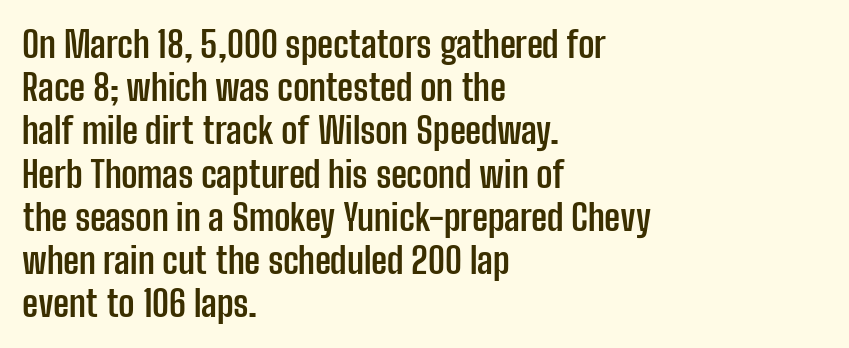
The image shows 36 px semibold, condensed sans-serif type, upright; set left-aligned, line spacing 1.2x, normal letter spacing, not underlined; low stroke contrast and a medium x-height.
